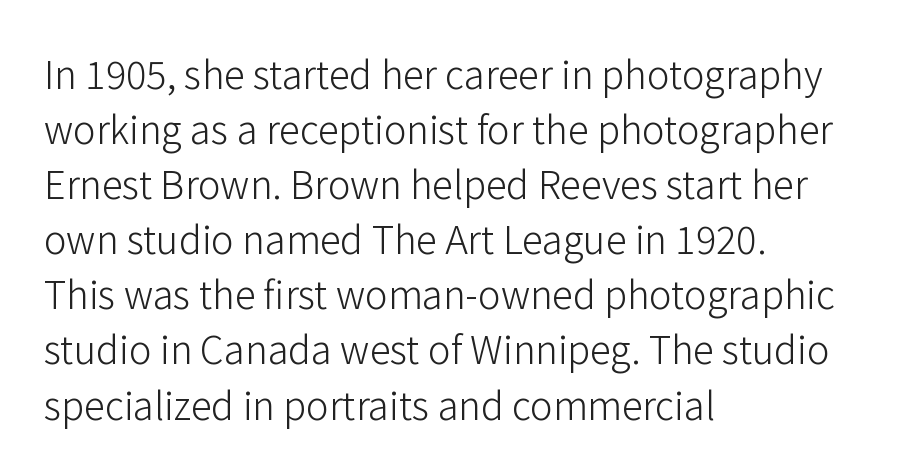
Font category for this specimen: sans-serif. Letter spacing: default. Casual observation: everything's shoved over to the left. This reads as an unemphasized weight, regular at the heaviest.
